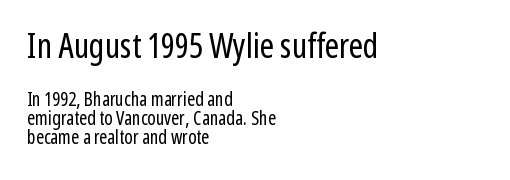
The rendering anchors every line to the left-hand side. This sample trades vertical openness for compactness between lines. Stems and bowls with no extra thickness — not bold. Unlike a traditional serif, this face leaves its strokes unadorned. The letterforms sit shoulder to shoulder at normal distance. Of the two passages, the one on top uses the larger point size.
